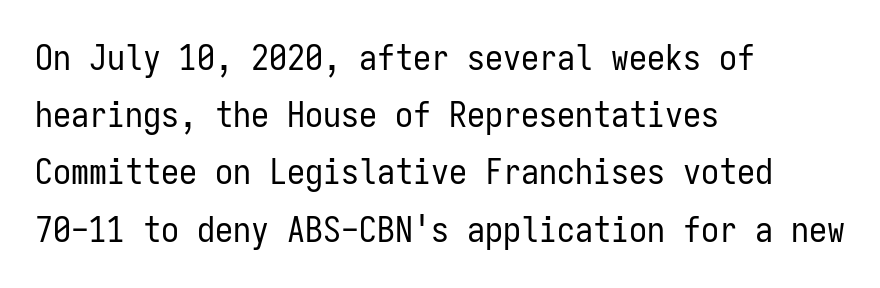
{"serif": "no", "italic": "no", "bold": "no", "weight": "regular", "width": "condensed", "stroke_contrast": "low", "x_height": "medium", "monospaced": "yes", "underline": "no", "align": "left", "line_spacing": "normal", "line_spacing_ratio": 1.59, "letter_spacing": "normal", "letter_spacing_em": 0.0, "glyph_px": 36}
